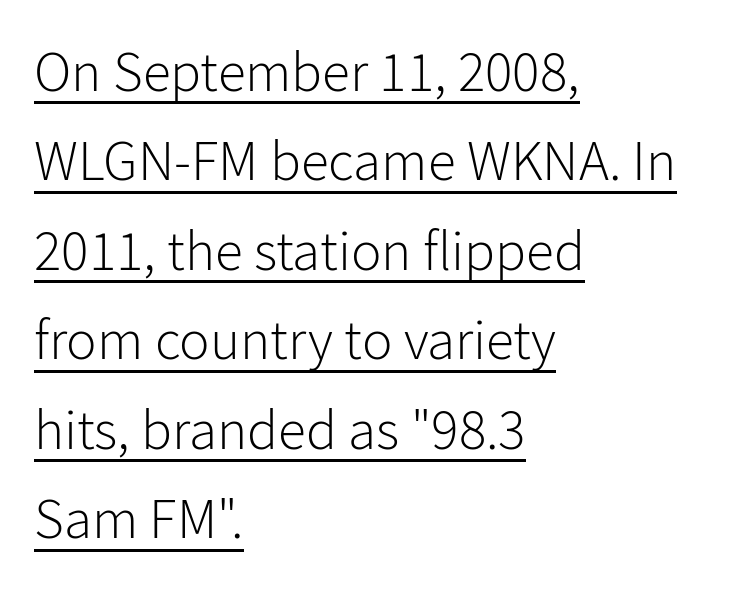
The image shows 57 px light sans-serif type, upright; set left-aligned, normal line spacing (1.57x), normal letter spacing, underlined; low stroke contrast and a medium x-height.
